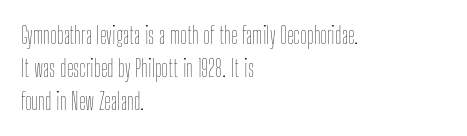
Q: Is the text bold? A: No.
Q: Is the text italic (slanted)? A: No, it is upright.
Q: Is the text underlined? A: No.
Q: How is the paragraph aligned? A: Left-aligned.
Q: Is the spacing between letters normal or unusually wide? A: Normal.
Q: Is the spacing between lines tight, normal or loose? A: Normal.
